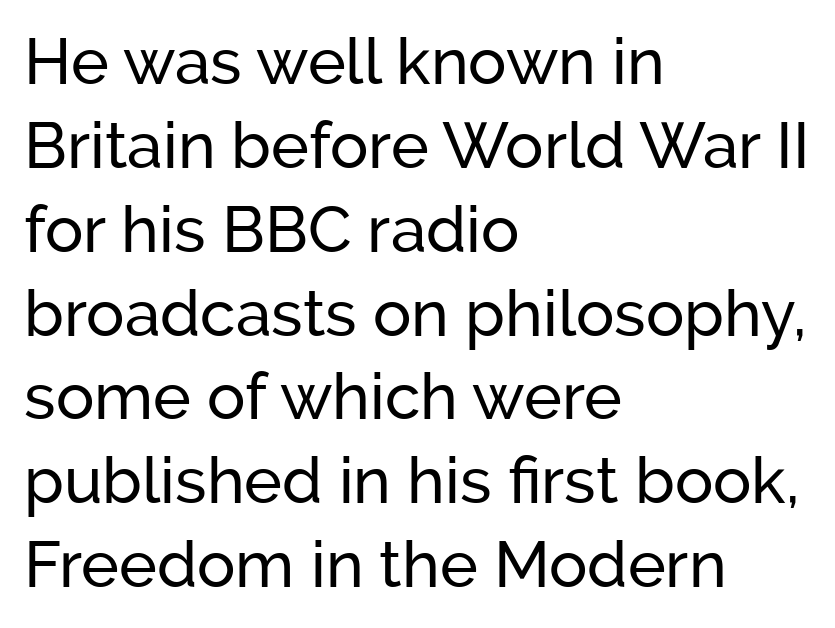
Q: Is the text italic (slanted)? A: No, it is upright.
Q: Is the typeface a serif or a sans-serif typeface? A: Sans-serif.
Q: Is the text underlined? A: No.
Q: How is the paragraph aligned? A: Left-aligned.
Q: Is the spacing between letters normal or unusually wide? A: Normal.
Q: Is the spacing between lines tight, normal or loose? A: Normal.
Q: Width (condensed, normal, or wide)? A: Normal.
Q: Stroke contrast? A: Low.
Q: x-height? A: Medium.
Q: Monospaced? A: No.
